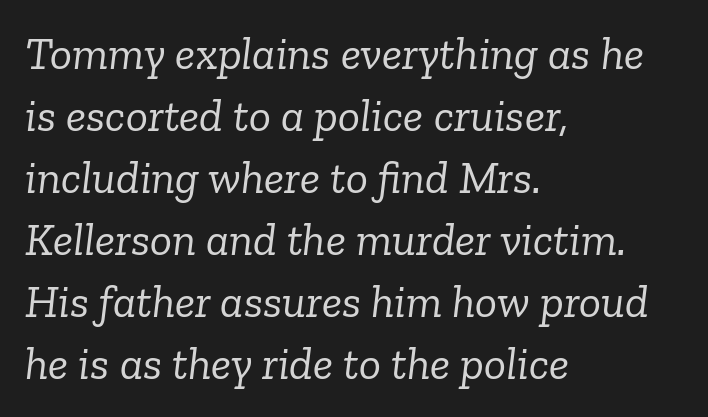
{"serif": "yes", "italic": "yes", "lean": "right", "slant_degrees": 6, "bold": "no", "weight": "light", "width": "normal", "stroke_contrast": "low", "x_height": "medium", "monospaced": "no", "underline": "no", "align": "left", "line_spacing": "normal", "line_spacing_ratio": 1.35, "letter_spacing": "normal", "letter_spacing_em": 0.0, "glyph_px": 46}
